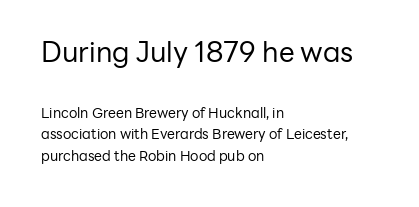
The image shows 28 px regular-weight sans-serif type, upright; set left-aligned, normal line spacing (1.55x), normal letter spacing, not underlined; the first (top) block is 2.0x larger; low stroke contrast and a medium x-height.
